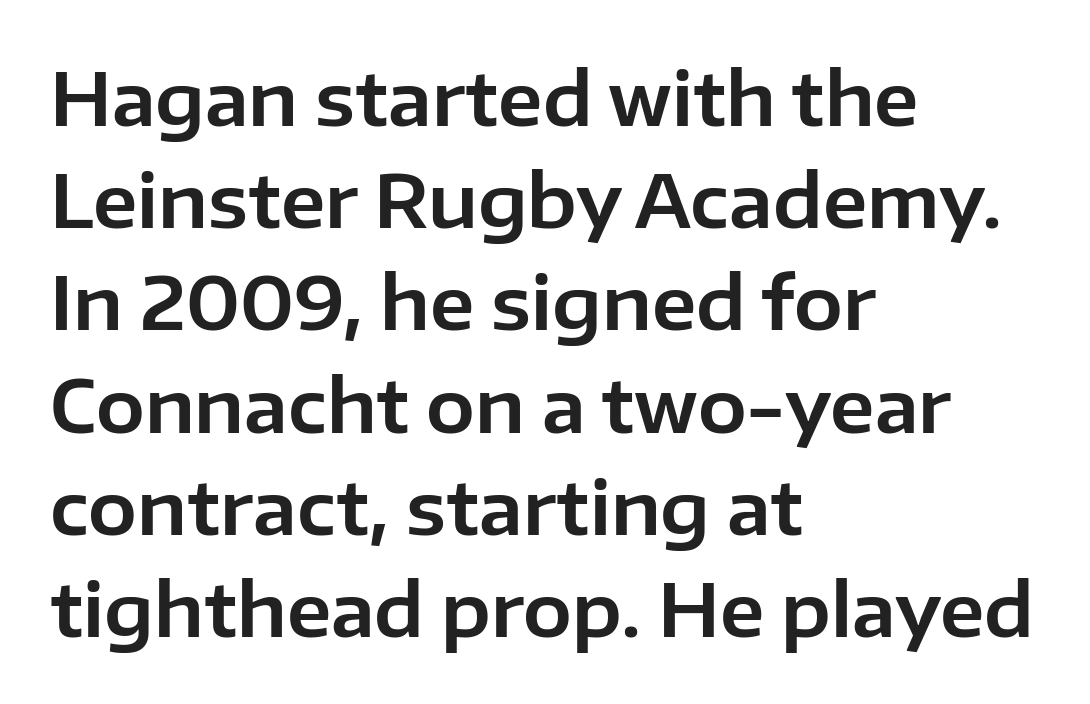
The image shows 73 px sans-serif type, upright; set left-aligned, normal line spacing (1.4x), normal letter spacing, not underlined; low stroke contrast and a medium x-height.
